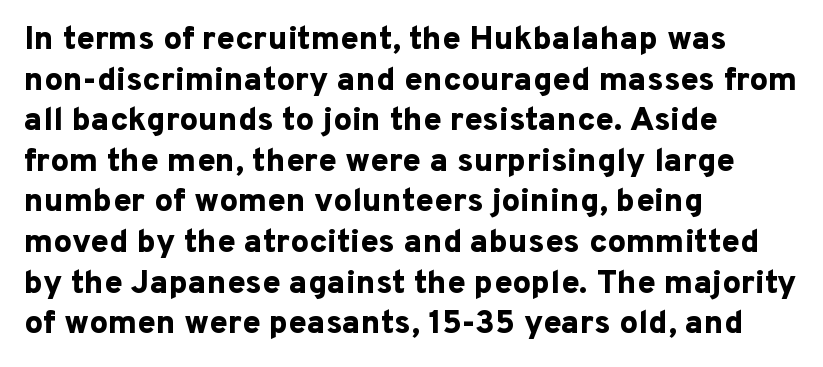
The strokes are fattened all the way to bold. Check where the strokes stop: nothing finishes them off — pure sans. The specimen reads as upright at a glance. Beneath every word, the page is bare. This rendering leaves character spacing at its baseline value.
